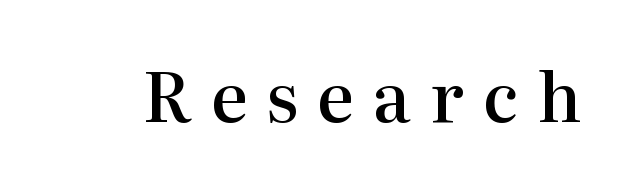
The image shows 69 px semibold serif type, upright; set unusually wide letter spacing (+0.28 em), not underlined; high stroke contrast and a medium x-height.
